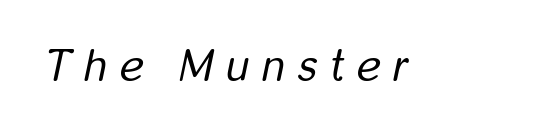
{"italic": "yes", "lean": "right", "slant_degrees": 12, "bold": "no", "weight": "regular", "width": "condensed", "stroke_contrast": "low", "x_height": "medium", "monospaced": "no", "underline": "no", "letter_spacing": "wide", "letter_spacing_em": 0.29, "glyph_px": 45}
